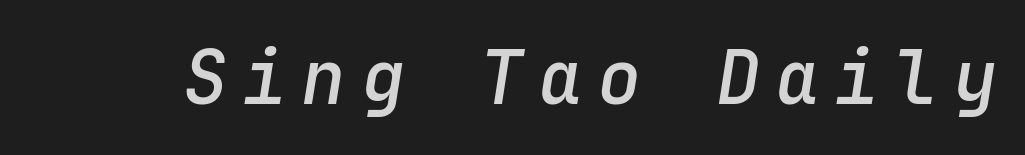
Q: Is the text bold? A: Semi-bold.
Q: Is the text italic (slanted)? A: Yes, it leans right by about 9 degrees.
Q: Is the text underlined? A: No.
Q: Is the spacing between letters normal or unusually wide? A: Unusually wide.
Q: Width (condensed, normal, or wide)? A: Normal.
Q: Stroke contrast? A: Low.
Q: x-height? A: Medium.
Q: Monospaced? A: Yes.
